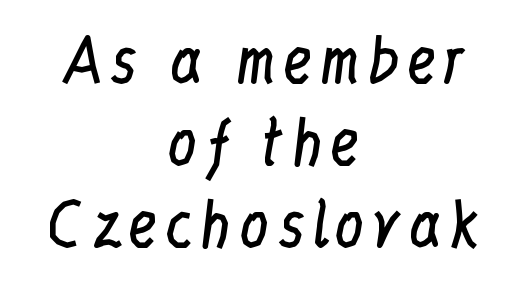
Varying glyph widths throughout — classic text-font behaviour. The typesetting does not lean heavy: it is not bold. Whoever set this chose a conventional vertical rhythm. Each line is balanced around a shared central axis.
